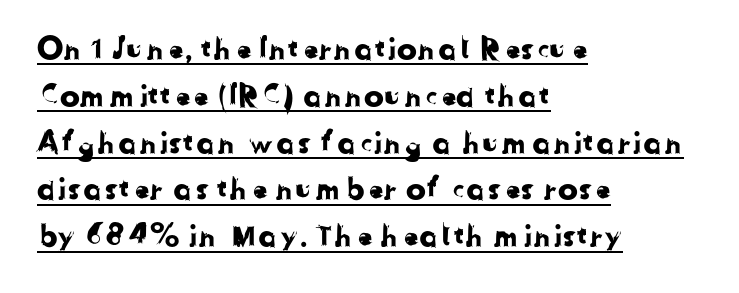
The letters sit at their default tracking, neither squeezed nor spread. Emphasis is given by a line drawn under the lettering. Character widths vary here, with narrow letters taking less room than wide ones. Leading: standard. The lines in this sample share a left origin and differ only in where they stop. Classification — sans serif.
